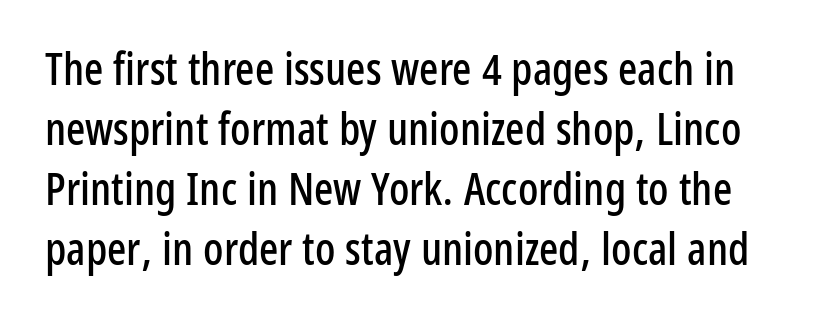
Font category for this specimen: sans-serif. The face used here is proportionally spaced, like ordinary book or web type. Every character sits straight up, as roman type does. The rows are spaced the way most documents space them. Anything drawn beneath the words? Only blank space.
